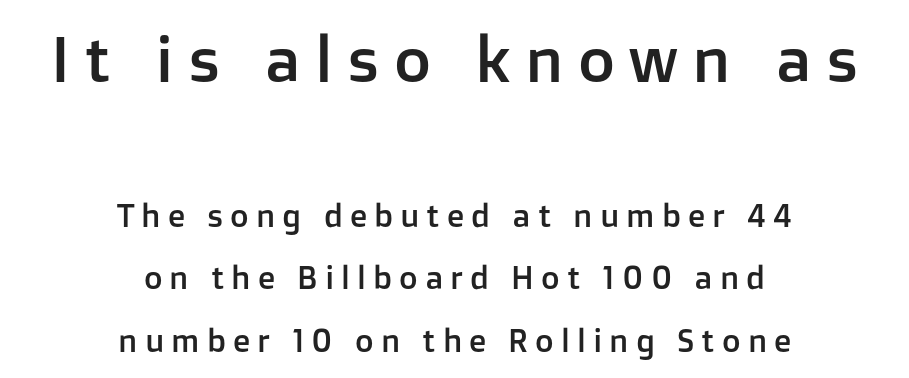
Caption: multi-line text, centered on the measure. What's the leading like? Stretched, with rows far apart. The rendering uses natural spacing where letterforms have individual widths. Inter-character spacing is expanded well beyond the font's built-in metrics. Whoever set this made the first block the dominant, larger element.
